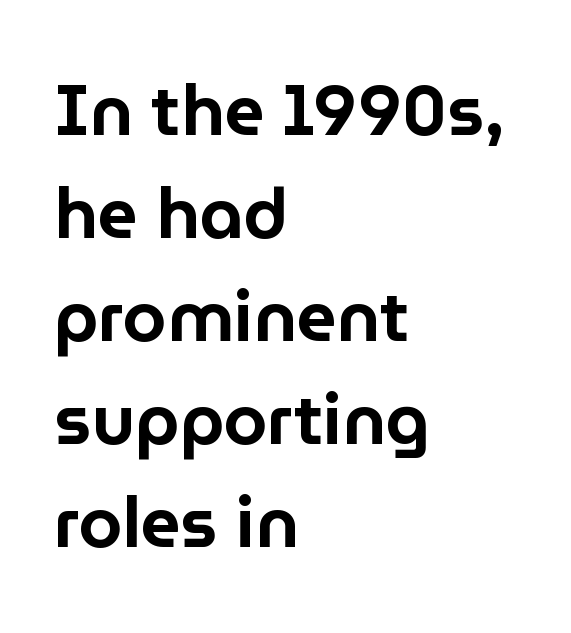
Honestly, there is no underline to notice here at all. Character widths vary here, with narrow letters taking less room than wide ones. This rendering leaves character spacing at its baseline value. Every row of glyphs begins at an identical x-position on the left. Each new line begins a customary step beneath the previous one. I'd call this a sans setting — the letters go barefoot.
